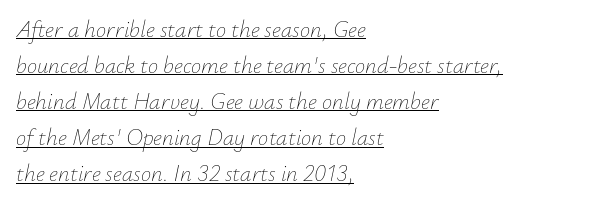
Caption: face not bold, strokes unweighted. Style check: oblique. Interline gaps are of average width in this sample. Horizontally, the lines are justified to the leading edge only.
